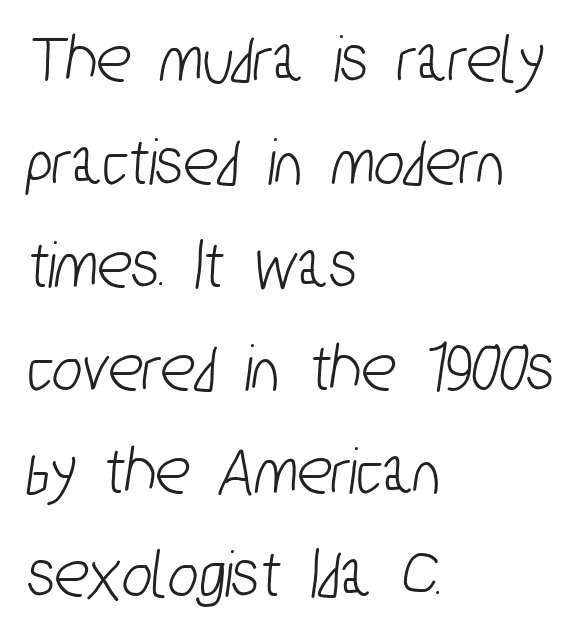
The strip under each line holds only bare page. A typesetter would call this leading conventional body-copy spacing. The paragraph shown leans on its left margin. The passage shown is typed in a proportional face where columns would drift. Type style note: lacks serifs. Each word holds together tightly as a unit, with standard inter-letter gaps.
